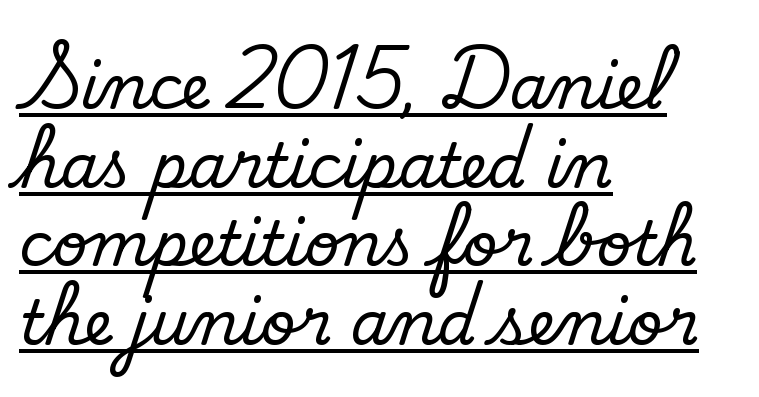
Q: Is the text bold? A: No.
Q: Is the typeface a serif or a sans-serif typeface? A: Sans-serif.
Q: Is the text underlined? A: Yes.
Q: How is the paragraph aligned? A: Left-aligned.
Q: Is the spacing between letters normal or unusually wide? A: Normal.
Q: Is the spacing between lines tight, normal or loose? A: Normal.
Q: Width (condensed, normal, or wide)? A: Normal.
Q: Stroke contrast? A: Low.
Q: x-height? A: Small.
Q: Monospaced? A: No.
